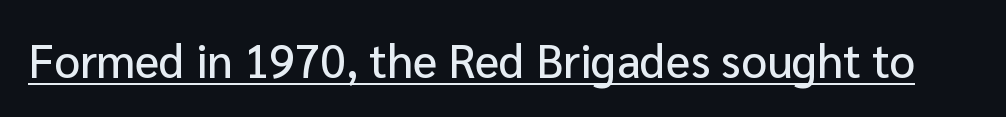
{"serif": "no", "italic": "no", "width": "normal", "stroke_contrast": "low", "x_height": "medium", "monospaced": "no", "underline": "yes", "letter_spacing": "normal", "letter_spacing_em": 0.0, "glyph_px": 46}
